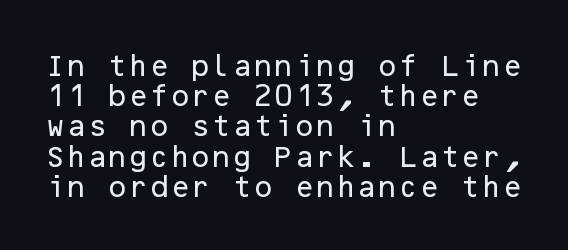
Q: Is the text italic (slanted)? A: No, it is upright.
Q: Is the text underlined? A: No.
Q: How is the paragraph aligned? A: Left-aligned.
Q: Is the spacing between letters normal or unusually wide? A: Normal.
Q: Is the spacing between lines tight, normal or loose? A: Normal.
